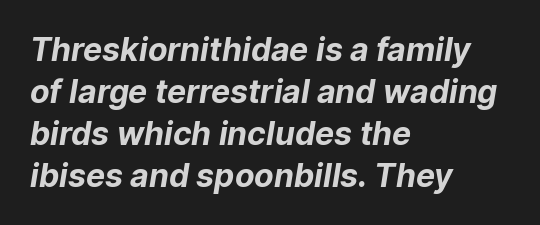
{"serif": "no", "bold": "yes", "weight": "bold", "width": "normal", "stroke_contrast": "low", "x_height": "medium", "monospaced": "no", "underline": "no", "align": "left", "line_spacing": "normal", "line_spacing_ratio": 1.31, "letter_spacing": "normal", "letter_spacing_em": 0.0, "glyph_px": 32}
